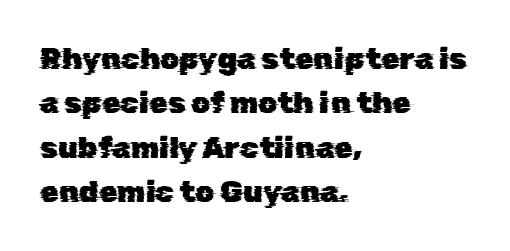
The image shows 30 px sans-serif type; set left-aligned, normal line spacing (1.48x), normal letter spacing, not underlined; low stroke contrast and a medium x-height.
